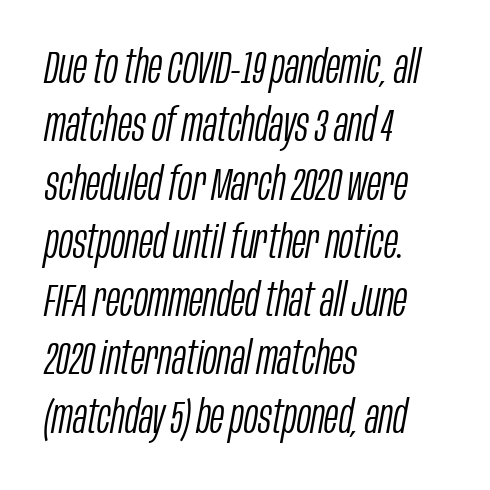
Q: Is the text bold? A: No.
Q: Is the text italic (slanted)? A: Yes, it leans right by about 10 degrees.
Q: Is the text underlined? A: No.
Q: How is the paragraph aligned? A: Left-aligned.
Q: Is the spacing between letters normal or unusually wide? A: Normal.
Q: Width (condensed, normal, or wide)? A: Condensed.
Q: Stroke contrast? A: Low.
Q: x-height? A: Large.
Q: Monospaced? A: No.
